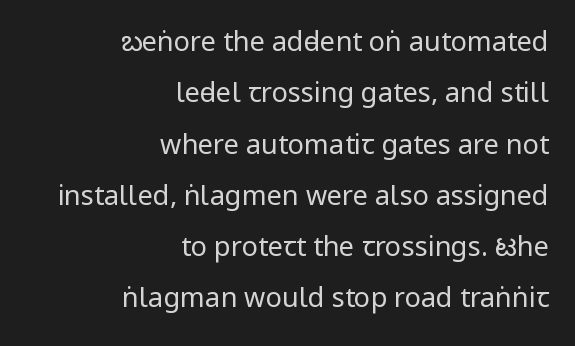
The image shows 27 px text type, upright; set right-aligned, loose line spacing (1.9x), normal letter spacing, not underlined.
